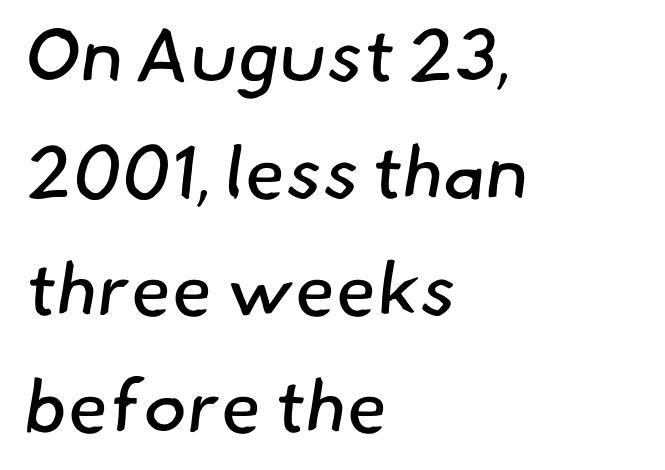
Q: Is the text bold? A: No.
Q: Is the typeface a serif or a sans-serif typeface? A: Sans-serif.
Q: Is the text underlined? A: No.
Q: How is the paragraph aligned? A: Left-aligned.
Q: Is the spacing between letters normal or unusually wide? A: Normal.
Q: Is the spacing between lines tight, normal or loose? A: Normal.
Q: Width (condensed, normal, or wide)? A: Normal.
Q: Stroke contrast? A: Low.
Q: x-height? A: Small.
Q: Monospaced? A: No.
